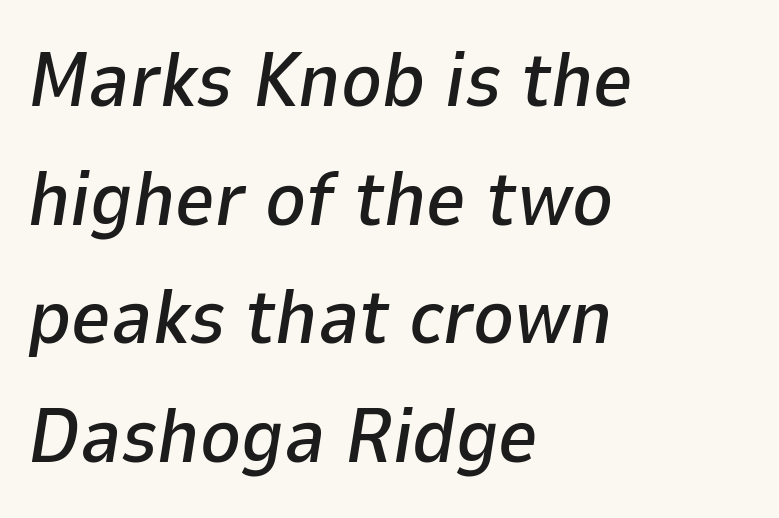
Q: Is the text italic (slanted)? A: Yes, it leans right by about 9 degrees.
Q: Is the text underlined? A: No.
Q: How is the paragraph aligned? A: Left-aligned.
Q: Is the spacing between letters normal or unusually wide? A: Normal.
Q: Is the spacing between lines tight, normal or loose? A: Normal.
Q: Width (condensed, normal, or wide)? A: Normal.
Q: Stroke contrast? A: Low.
Q: x-height? A: Medium.
Q: Monospaced? A: No.
